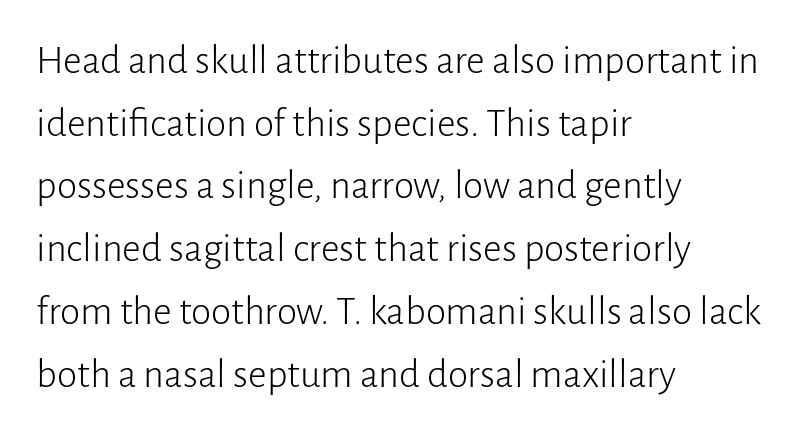
Compared with a centered layout, this one pins lines to the left instead. A sans-serif font was chosen for this passage. Decoration check: the copy has no underline. Looks like regular typesetting: each glyph gets only the width it needs.
